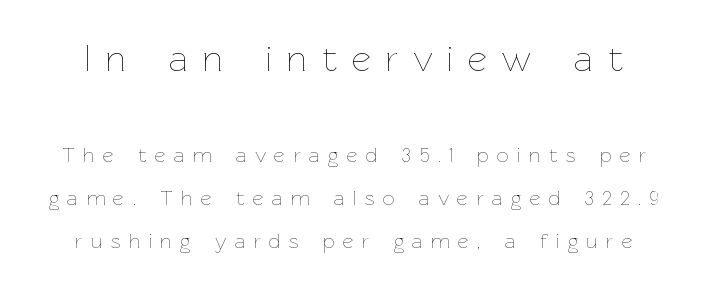
Q: Is the text bold? A: No.
Q: Is the text italic (slanted)? A: No, it is upright.
Q: Is the text underlined? A: No.
Q: Is the spacing between letters normal or unusually wide? A: Unusually wide.
Q: Is the spacing between lines tight, normal or loose? A: Loose.
Q: Which block of text is set in a larger size, the first (top) or the second (bottom)? A: The first (top) one.
Q: Width (condensed, normal, or wide)? A: Normal.
Q: Stroke contrast? A: Low.
Q: x-height? A: Medium.
Q: Monospaced? A: No.
